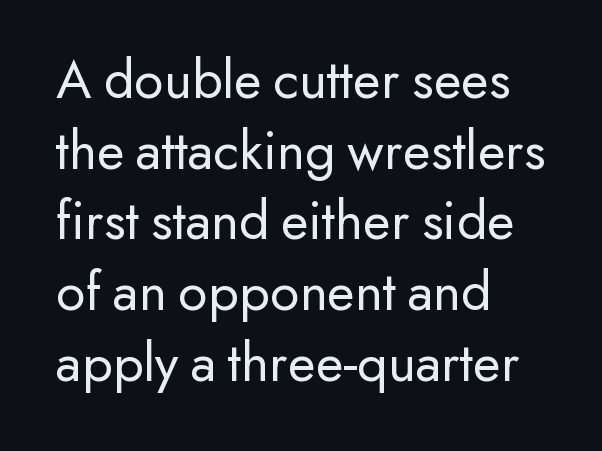
Q: Is the text bold? A: No.
Q: Is the text italic (slanted)? A: No, it is upright.
Q: Is the typeface a serif or a sans-serif typeface? A: Sans-serif.
Q: Is the text underlined? A: No.
Q: How is the paragraph aligned? A: Left-aligned.
Q: Is the spacing between letters normal or unusually wide? A: Normal.
Q: Width (condensed, normal, or wide)? A: Normal.
Q: Stroke contrast? A: Low.
Q: x-height? A: Small.
Q: Monospaced? A: No.
